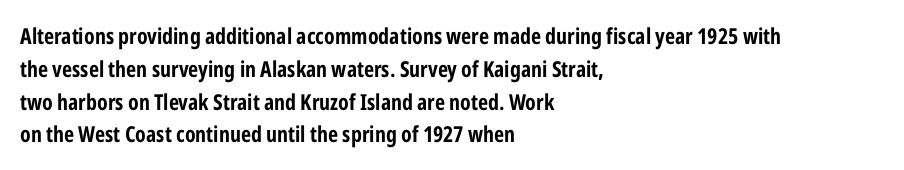
Nobody touched the tracking dial on this one. Alignment: flush left. Tall strokes in this sample are plumb rather than angled. Weight: bold.
